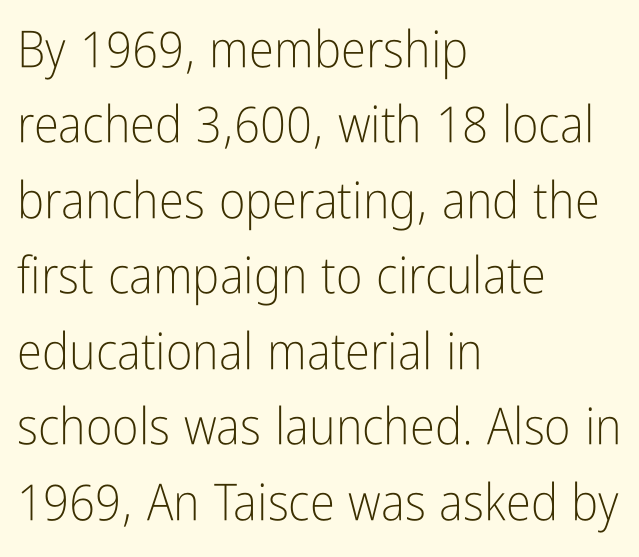
When letters stand straight like this, we call the style roman or upright. Here the glyphs are tracked normally, forming tight word shapes. No extra ink here — the face is not bold. The letters carry no serifs — their stems end cleanly without finishing strokes.
